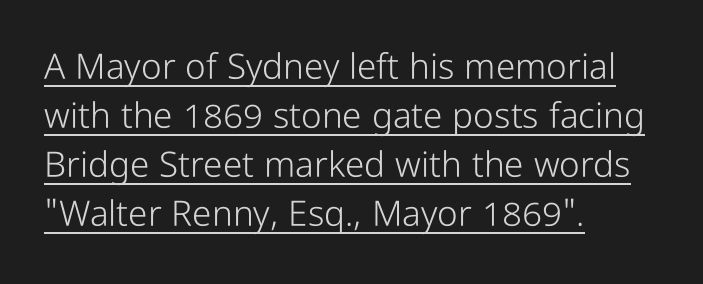
{"serif": "no", "italic": "no", "bold": "no", "weight": "light", "width": "condensed", "stroke_contrast": "low", "x_height": "medium", "monospaced": "no", "underline": "yes", "align": "left", "line_spacing": "normal", "line_spacing_ratio": 1.4, "letter_spacing": "normal", "letter_spacing_em": 0.0, "glyph_px": 35}
